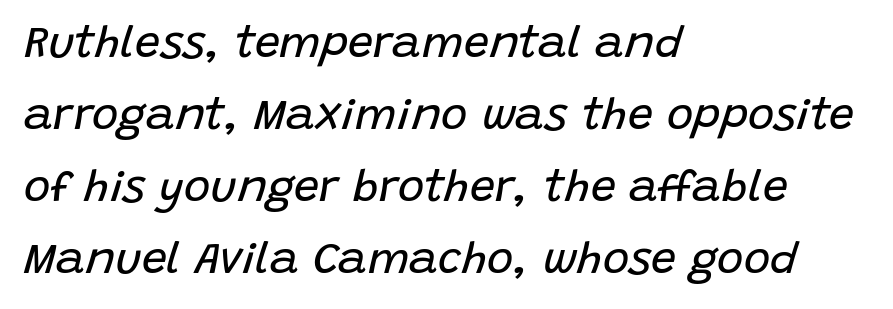
{"italic": "yes", "lean": "right", "slant_degrees": 15, "bold": "no", "weight": "regular", "width": "normal", "stroke_contrast": "low", "x_height": "large", "monospaced": "no", "underline": "no", "align": "left", "line_spacing": "normal", "line_spacing_ratio": 1.6, "letter_spacing": "normal", "letter_spacing_em": 0.0, "glyph_px": 45}
